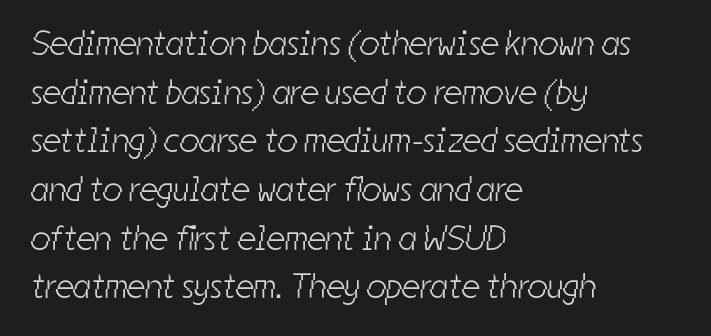
{"serif": "no", "bold": "no", "weight": "light", "width": "condensed", "stroke_contrast": "low", "x_height": "medium", "monospaced": "no", "underline": "no", "align": "left", "line_spacing": "normal", "line_spacing_ratio": 1.39, "letter_spacing": "normal", "letter_spacing_em": 0.0, "glyph_px": 35}
